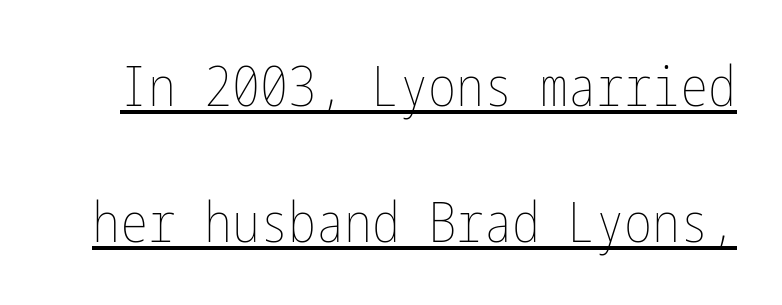
The image shows 56 px thin, condensed type, upright; set loose line spacing (2.42x), normal letter spacing, underlined; low stroke contrast and a medium x-height.
